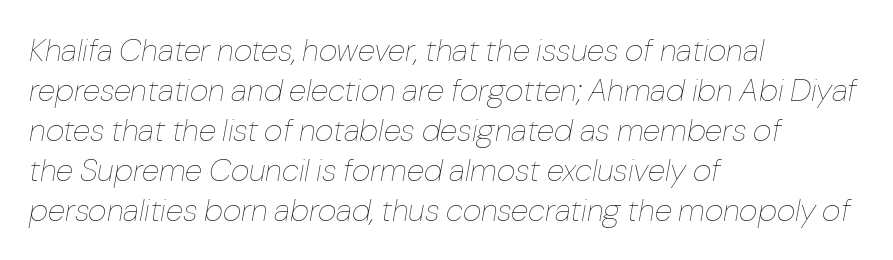
{"italic": "yes", "lean": "right", "slant_degrees": 10, "bold": "no", "weight": "thin", "width": "normal", "stroke_contrast": "low", "x_height": "medium", "monospaced": "no", "underline": "no", "align": "left", "line_spacing": "normal", "line_spacing_ratio": 1.25, "letter_spacing": "normal", "letter_spacing_em": 0.0, "glyph_px": 32}
